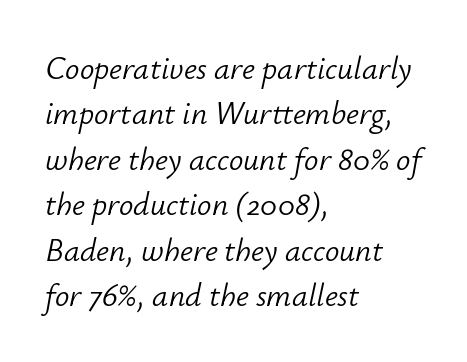
{"italic": "yes", "lean": "right", "slant_degrees": 12, "bold": "no", "weight": "light", "width": "normal", "stroke_contrast": "low", "x_height": "small", "monospaced": "no", "underline": "no", "align": "left", "line_spacing": "normal", "line_spacing_ratio": 1.42, "letter_spacing": "normal", "letter_spacing_em": 0.0, "glyph_px": 32}
